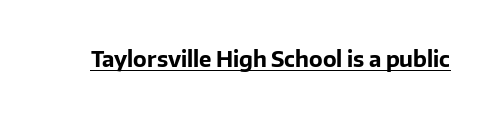
Q: Is the text bold? A: Yes.
Q: Is the text italic (slanted)? A: No, it is upright.
Q: Is the text underlined? A: Yes.
Q: Is the spacing between letters normal or unusually wide? A: Normal.
